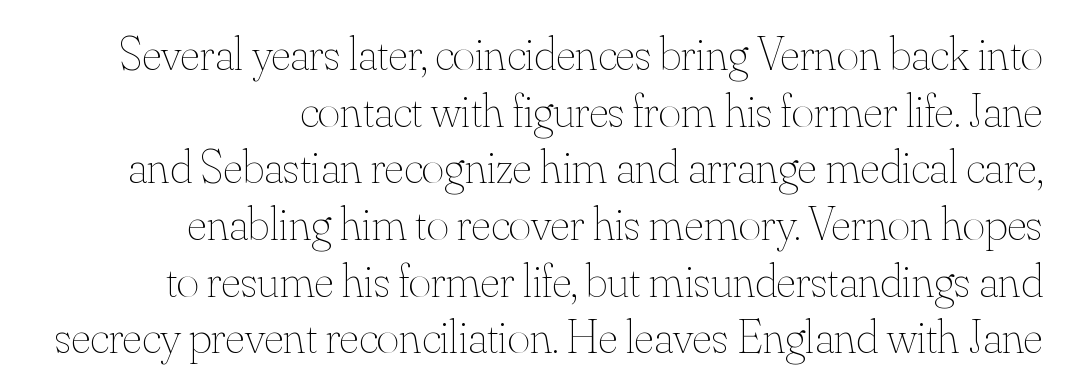
The specimen omits any rule beneath the text block's lines. The type sits square on the baseline with zero lean. Tracking here is standard; glyphs follow each other at the usual distance. Visually the block forms a straight wall on the right and a jagged coastline on the left. Spacing verdict: proportional, widths tailored to each character. Stroke thickness stays within the range of a standard reading face or lighter.
